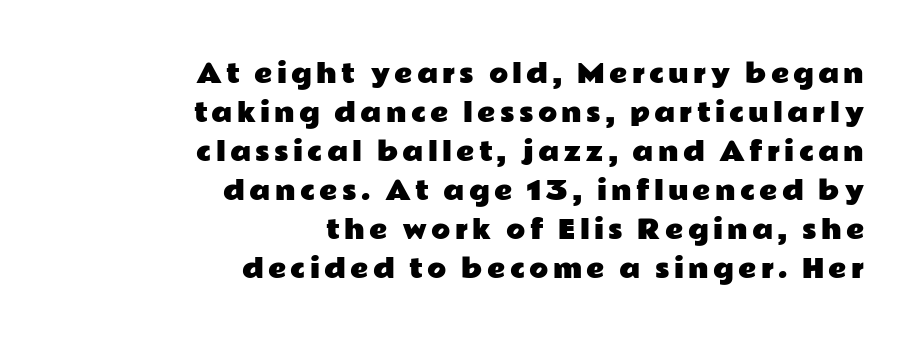
{"italic": "no", "underline": "no", "align": "right", "line_spacing": "normal", "line_spacing_ratio": 1.56, "glyph_px": 25}
